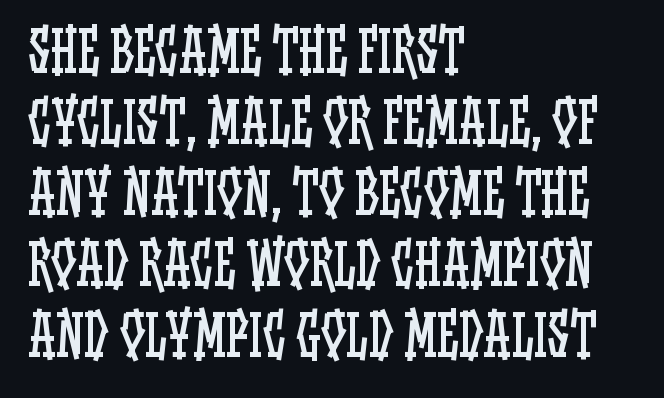
The image shows 56 px regular-weight, condensed type, upright; set left-aligned, normal line spacing (1.27x), normal letter spacing, not underlined; low stroke contrast and a large x-height.
